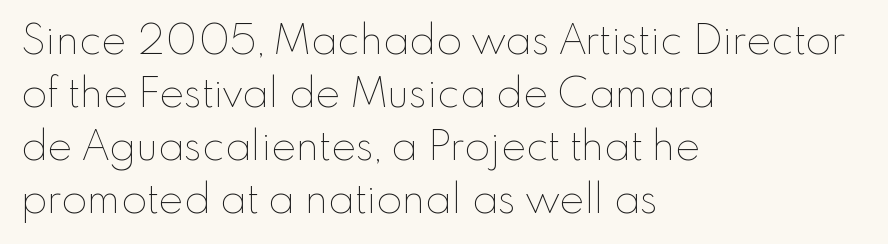
{"italic": "no", "bold": "no", "weight": "thin", "width": "normal", "stroke_contrast": "low", "x_height": "small", "monospaced": "no", "underline": "no", "align": "left", "line_spacing": "normal", "line_spacing_ratio": 1.26, "letter_spacing": "normal", "letter_spacing_em": 0.0, "glyph_px": 42}
